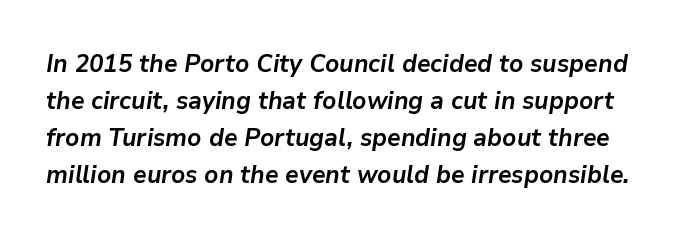
Q: Is the text bold? A: Yes.
Q: Is the text italic (slanted)? A: Yes, it leans right by about 9 degrees.
Q: Is the text underlined? A: No.
Q: Is the spacing between letters normal or unusually wide? A: Normal.
Q: Is the spacing between lines tight, normal or loose? A: Normal.
